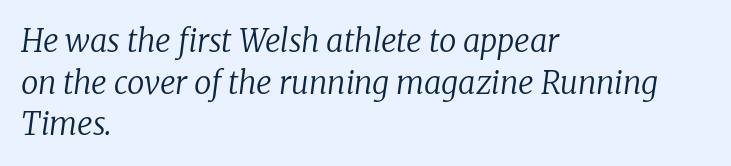
Observe the ordinary spacing: letters are neighbours, not strangers. The letters carry serifs — small finishing strokes at the ends of their stems. Successive baselines arrive at the customary interval. Only glyphs here, with clear space below each row. Is the type heavy? It reads as light-to-regular instead.
